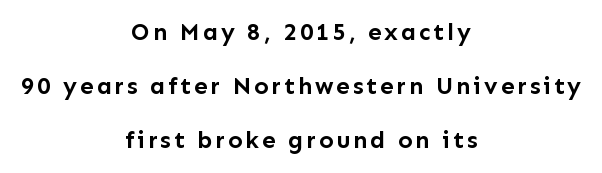
{"italic": "no", "bold": "yes", "underline": "no", "align": "center", "line_spacing": "loose", "line_spacing_ratio": 2.26, "glyph_px": 24}
